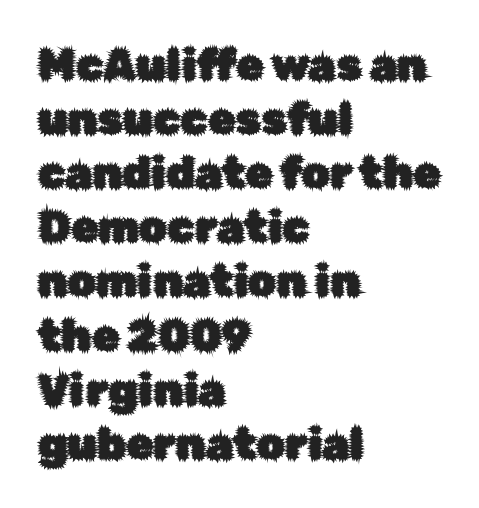
Q: Is the text italic (slanted)? A: No, it is upright.
Q: Is the typeface a serif or a sans-serif typeface? A: Sans-serif.
Q: Is the text underlined? A: No.
Q: How is the paragraph aligned? A: Left-aligned.
Q: Is the spacing between letters normal or unusually wide? A: Normal.
Q: Width (condensed, normal, or wide)? A: Normal.
Q: Stroke contrast? A: Low.
Q: x-height? A: Medium.
Q: Monospaced? A: No.
